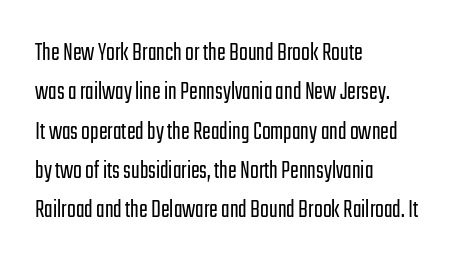
Q: Is the text bold? A: No.
Q: Is the text italic (slanted)? A: No, it is upright.
Q: Is the text underlined? A: No.
Q: How is the paragraph aligned? A: Left-aligned.
Q: Is the spacing between letters normal or unusually wide? A: Normal.
Q: Is the spacing between lines tight, normal or loose? A: Normal.
